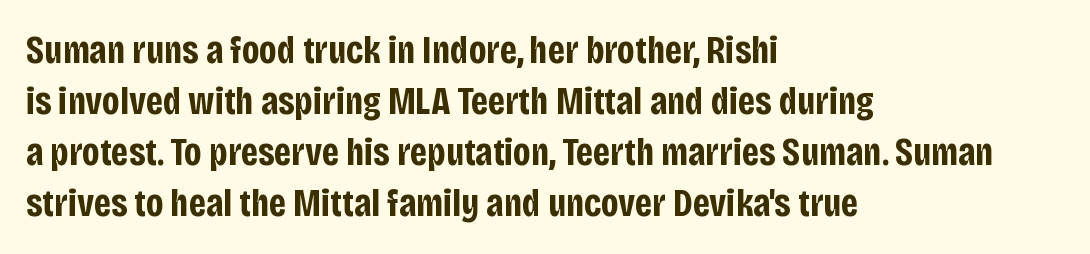
Q: Is the text bold? A: Yes.
Q: Is the text italic (slanted)? A: No, it is upright.
Q: Is the typeface a serif or a sans-serif typeface? A: Sans-serif.
Q: Is the text underlined? A: No.
Q: How is the paragraph aligned? A: Left-aligned.
Q: Is the spacing between letters normal or unusually wide? A: Normal.
Q: Is the spacing between lines tight, normal or loose? A: Normal.
Q: Width (condensed, normal, or wide)? A: Condensed.
Q: Stroke contrast? A: Low.
Q: x-height? A: Large.
Q: Monospaced? A: No.
